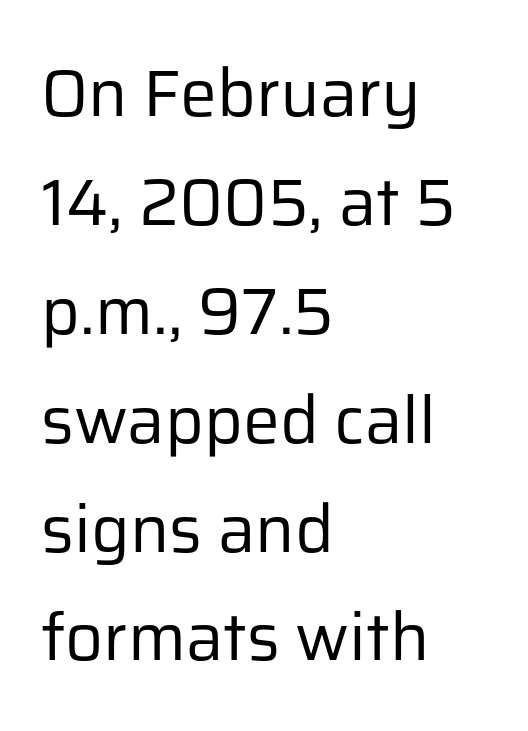
You can tell from the bare stems that sans-serif type was used. Think standard paragraph weight, or any step lighter than that. The letters advance in unequal steps, a hallmark of proportional type. Plain, unruled lines of type. Short note: letters normally spaced. When letters stand straight like this, we call the style roman or upright.
